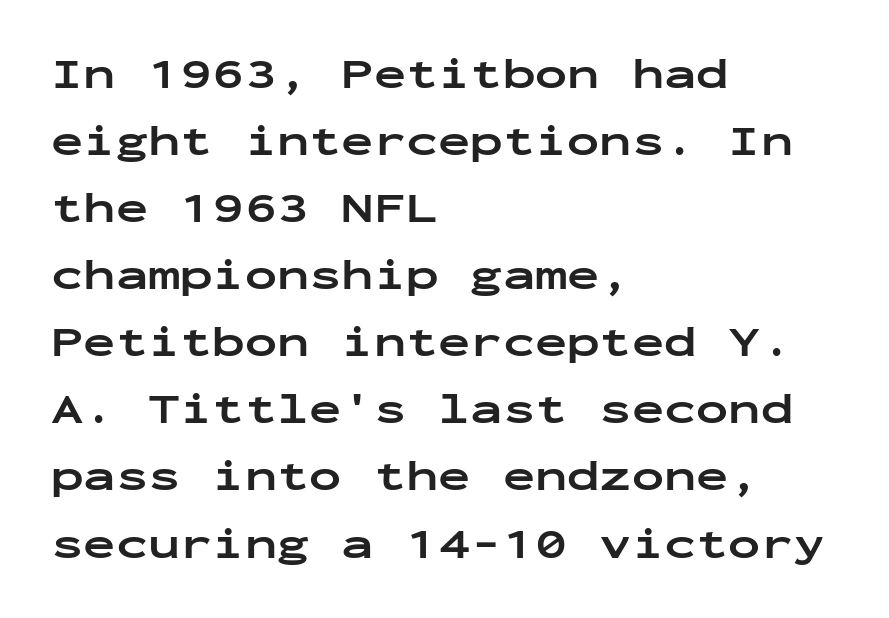
Q: Is the text bold? A: Yes.
Q: Is the text italic (slanted)? A: No, it is upright.
Q: Is the typeface a serif or a sans-serif typeface? A: Sans-serif.
Q: Is the text underlined? A: No.
Q: How is the paragraph aligned? A: Left-aligned.
Q: Is the spacing between letters normal or unusually wide? A: Normal.
Q: Is the spacing between lines tight, normal or loose? A: Normal.
Q: Width (condensed, normal, or wide)? A: Wide.
Q: Stroke contrast? A: Low.
Q: x-height? A: Medium.
Q: Monospaced? A: Yes.
